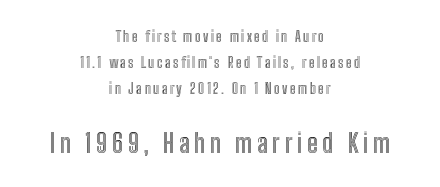
Q: Is the text italic (slanted)? A: No, it is upright.
Q: Is the text underlined? A: No.
Q: How is the paragraph aligned? A: Centered.
Q: Which block of text is set in a larger size, the first (top) or the second (bottom)? A: The second (bottom) one.
